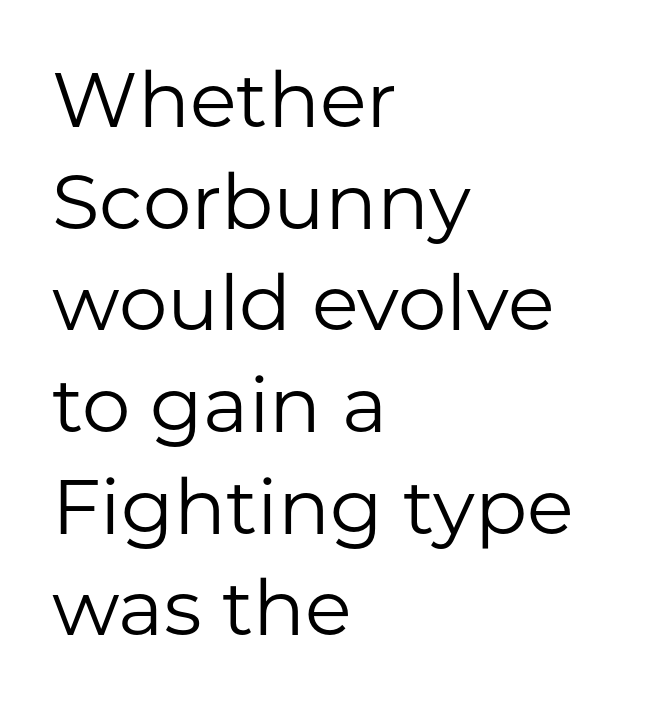
The image shows 77 px regular-weight sans-serif type, upright; set left-aligned, normal line spacing (1.32x), normal letter spacing, not underlined; low stroke contrast and a medium x-height.
